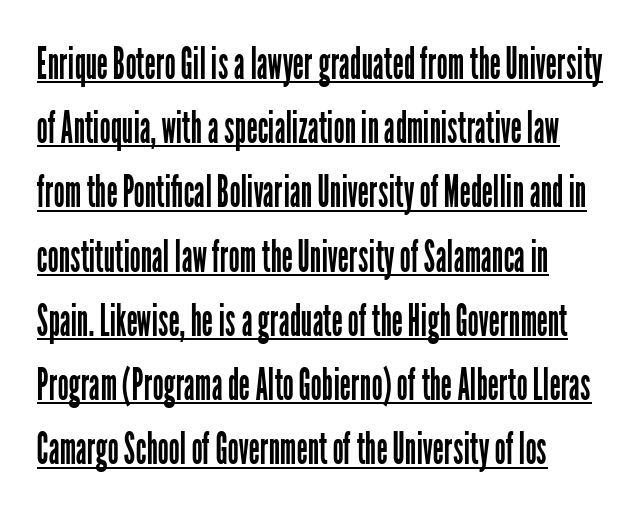
Is there an underline? Yes — a line sits under the letters. Every row of glyphs begins at an identical x-position on the left. The letters advance in unequal steps, a hallmark of proportional type. The vertical gap from one line to the next is medium.
